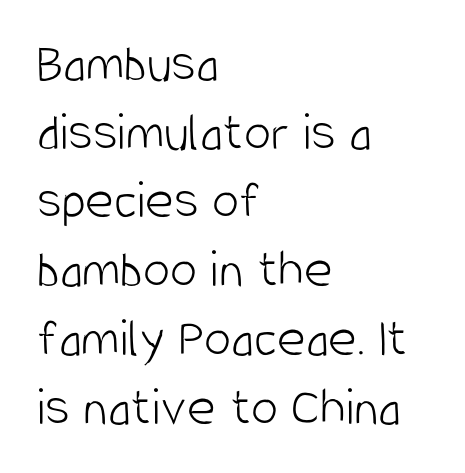
{"serif": "no", "italic": "no", "bold": "no", "weight": "light", "width": "condensed", "stroke_contrast": "low", "x_height": "large", "monospaced": "no", "underline": "no", "align": "left", "line_spacing": "normal", "line_spacing_ratio": 1.25, "letter_spacing": "normal", "letter_spacing_em": 0.0, "glyph_px": 55}
